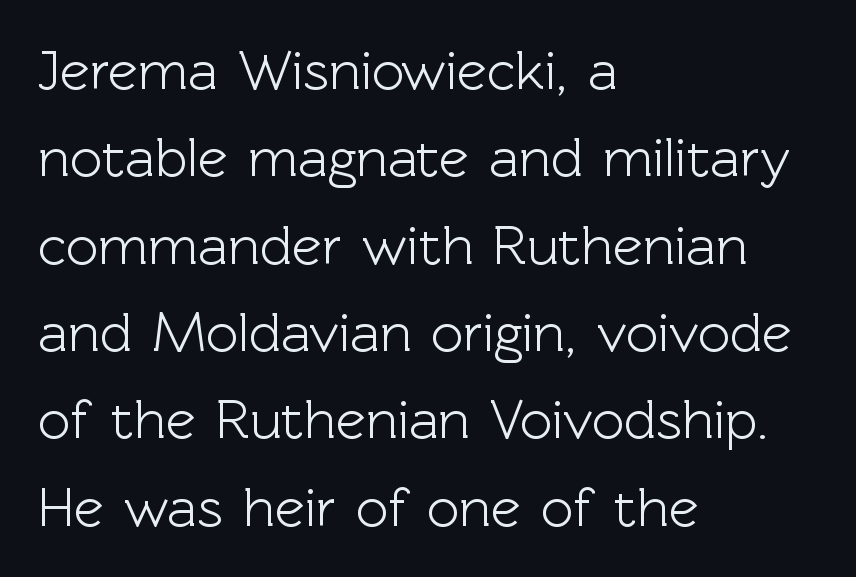
{"serif": "no", "italic": "no", "width": "normal", "x_height": "medium", "monospaced": "no", "underline": "no", "align": "left", "line_spacing": "normal", "line_spacing_ratio": 1.56, "letter_spacing": "normal", "letter_spacing_em": 0.0, "glyph_px": 56}
